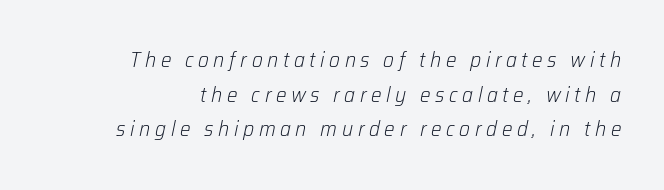
The image shows 21 px text type, italic (leaning right); set normal line spacing (1.65x), unusually wide letter spacing (+0.22 em), not underlined.
